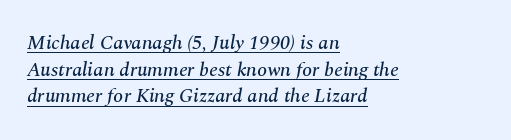
Q: Is the text italic (slanted)? A: Yes, it leans right by about 10 degrees.
Q: Is the text underlined? A: Yes.
Q: How is the paragraph aligned? A: Left-aligned.
Q: Is the spacing between letters normal or unusually wide? A: Normal.
Q: Is the spacing between lines tight, normal or loose? A: Normal.
